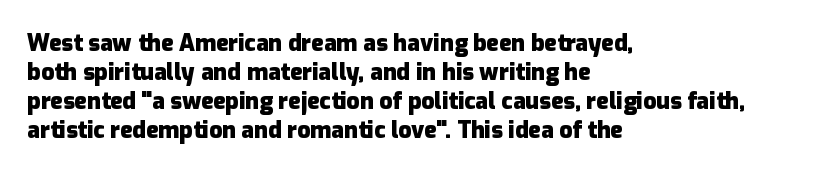
The image shows 23 px bold type, upright; set left-aligned, normal line spacing (1.26x), normal letter spacing, not underlined.
